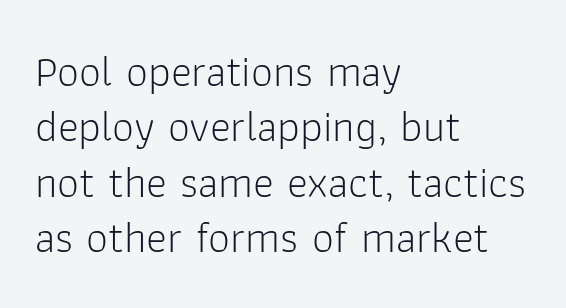
I'd call this a sans setting — the letters go barefoot. Students, note that the glyphs here touch the page at normal intervals. The specimen reads as upright at a glance. Is this a fixed-width face? No — the glyphs have proportional, varying widths. The ragged edge is on the right, which tells us the setting is flush left.
